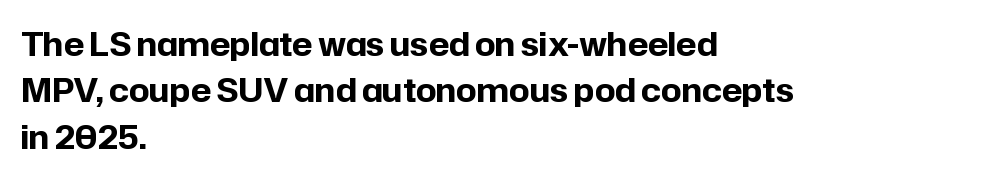
The image shows 32 px bold sans-serif type, upright; set left-aligned, normal line spacing (1.45x), normal letter spacing, not underlined; low stroke contrast and a medium x-height.
